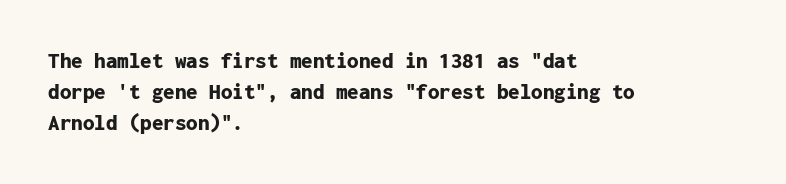
Q: Is the text bold? A: Yes.
Q: Is the text italic (slanted)? A: No, it is upright.
Q: Is the text underlined? A: No.
Q: How is the paragraph aligned? A: Left-aligned.
Q: Is the spacing between letters normal or unusually wide? A: Normal.
Q: Is the spacing between lines tight, normal or loose? A: Normal.
